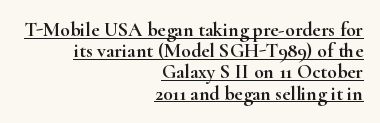
The image shows 20 px text type, upright; set right-aligned, tight line spacing (1.06x), normal letter spacing, underlined.
